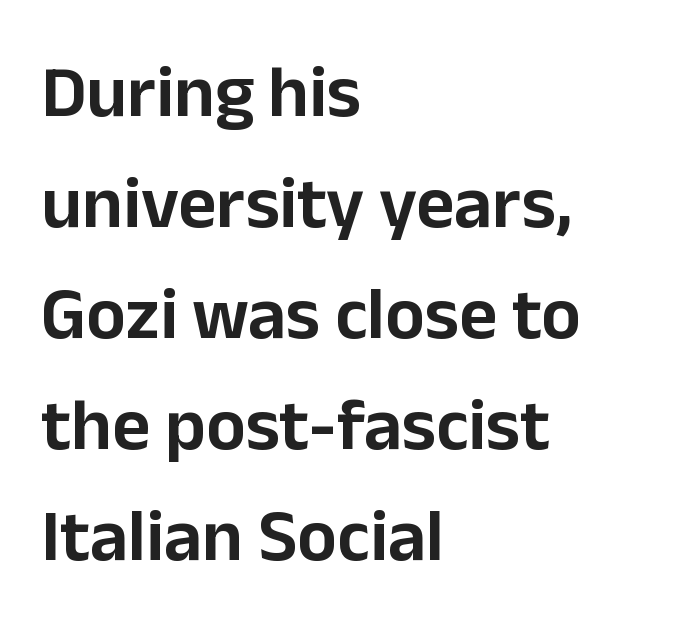
{"serif": "no", "italic": "no", "width": "normal", "stroke_contrast": "low", "x_height": "medium", "monospaced": "no", "underline": "no", "align": "left", "line_spacing": "normal", "line_spacing_ratio": 1.5, "letter_spacing": "normal", "letter_spacing_em": 0.0, "glyph_px": 74}
